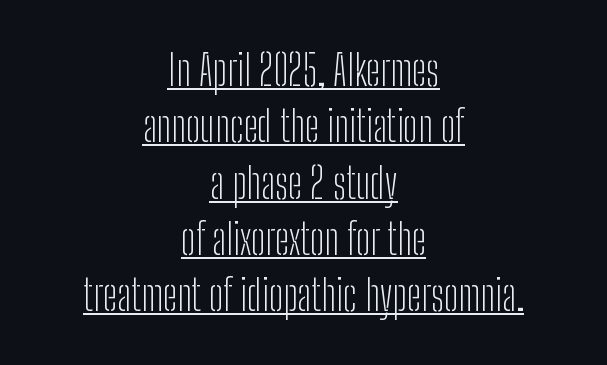
Q: Is the text bold? A: No.
Q: Is the text italic (slanted)? A: No, it is upright.
Q: Is the typeface a serif or a sans-serif typeface? A: Sans-serif.
Q: Is the text underlined? A: Yes.
Q: How is the paragraph aligned? A: Centered.
Q: Is the spacing between letters normal or unusually wide? A: Normal.
Q: Is the spacing between lines tight, normal or loose? A: Normal.
Q: Width (condensed, normal, or wide)? A: Condensed.
Q: Stroke contrast? A: Low.
Q: x-height? A: Medium.
Q: Monospaced? A: No.
